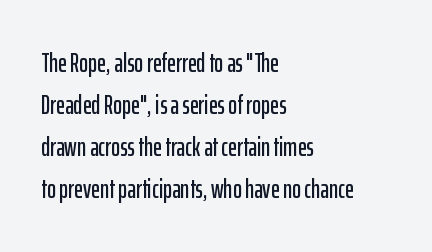
Quick note: underline off. The typesetter chose a ragged-right arrangement here. Posture: straight, roman, zero tilt. Leading: standard. Words appear dense and cohesive because spacing is normal.
